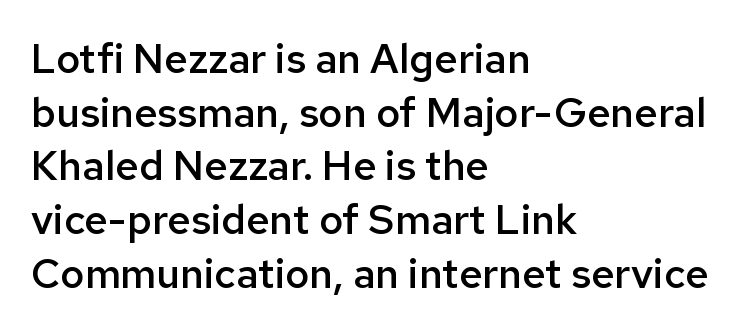
{"serif": "no", "italic": "no", "bold": "semi", "weight": "semibold", "width": "normal", "stroke_contrast": "low", "x_height": "medium", "monospaced": "no", "underline": "no", "align": "left", "line_spacing": "normal", "line_spacing_ratio": 1.31, "letter_spacing": "normal", "letter_spacing_em": 0.0, "glyph_px": 41}
